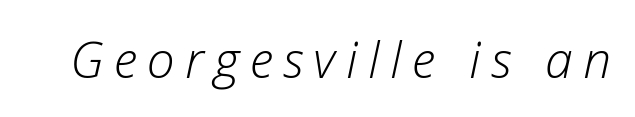
Quick note: underline off. Spacing verdict: proportional, widths tailored to each character. Each word looks stretched out because of the extra space between its letters. Characters are canted at an angle relative to the baseline's perpendicular. Summary of weight: not heavy and not bold.
